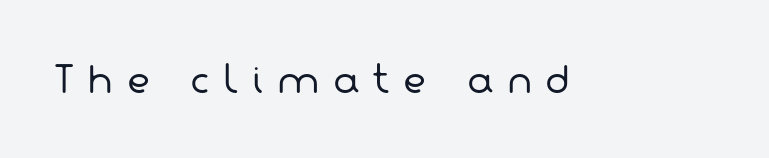
{"serif": "no", "bold": "no", "weight": "regular", "width": "normal", "stroke_contrast": "low", "x_height": "medium", "monospaced": "no", "underline": "no", "letter_spacing": "wide", "letter_spacing_em": 0.38, "glyph_px": 36}
